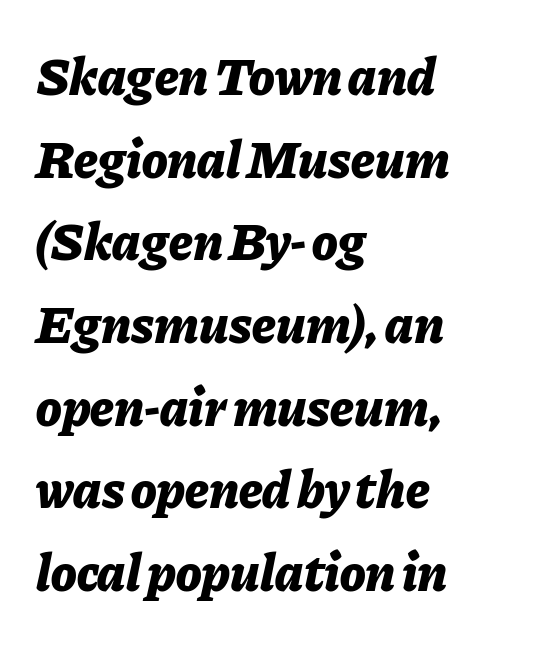
The image shows 53 px bold type, italic (leaning right); set left-aligned, normal line spacing (1.56x), normal letter spacing, not underlined; low stroke contrast and a medium x-height.
